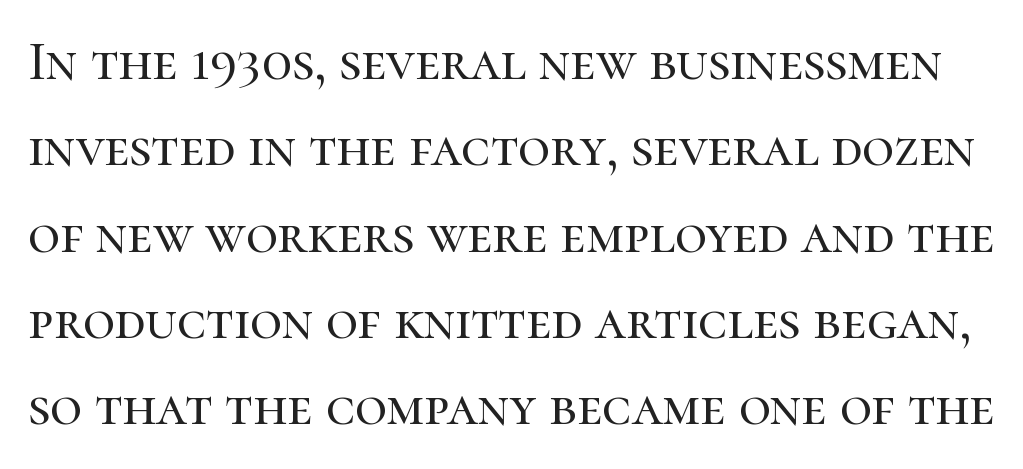
Q: Is the text italic (slanted)? A: No, it is upright.
Q: Is the typeface a serif or a sans-serif typeface? A: Serif.
Q: Is the text underlined? A: No.
Q: Is the spacing between letters normal or unusually wide? A: Normal.
Q: Is the spacing between lines tight, normal or loose? A: Normal.
Q: Width (condensed, normal, or wide)? A: Normal.
Q: Stroke contrast? A: High.
Q: x-height? A: Medium.
Q: Monospaced? A: No.
